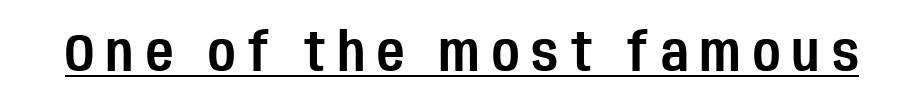
When letters stand straight like this, we call the style roman or upright. Proportional: the letters do not fall into vertical columns. Has an underline been added? It has. Regarding serifs, this sample does without them. Words appear elongated and porous because spacing is wide.
